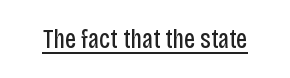
Q: Is the text bold? A: No.
Q: Is the text italic (slanted)? A: No, it is upright.
Q: Is the text underlined? A: Yes.
Q: Is the spacing between letters normal or unusually wide? A: Normal.
